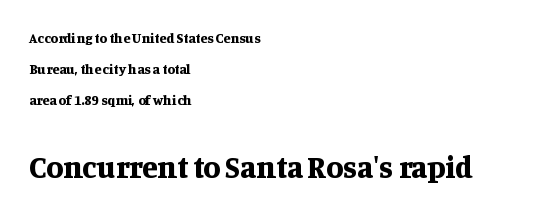
Q: Is the text bold? A: Yes.
Q: Is the text italic (slanted)? A: No, it is upright.
Q: Is the typeface a serif or a sans-serif typeface? A: Serif.
Q: Is the text underlined? A: No.
Q: How is the paragraph aligned? A: Left-aligned.
Q: Is the spacing between letters normal or unusually wide? A: Normal.
Q: Is the spacing between lines tight, normal or loose? A: Loose.
Q: Which block of text is set in a larger size, the first (top) or the second (bottom)? A: The second (bottom) one.
Q: Width (condensed, normal, or wide)? A: Normal.
Q: Stroke contrast? A: Medium.
Q: x-height? A: Large.
Q: Monospaced? A: No.
